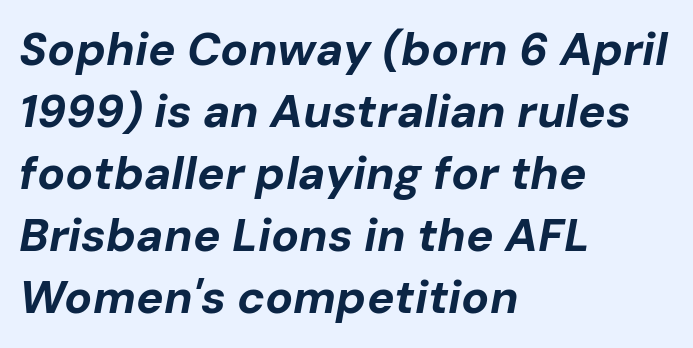
The image shows 46 px bold type, italic (leaning right); set left-aligned, normal line spacing (1.35x), normal letter spacing, not underlined; low stroke contrast and a medium x-height.
